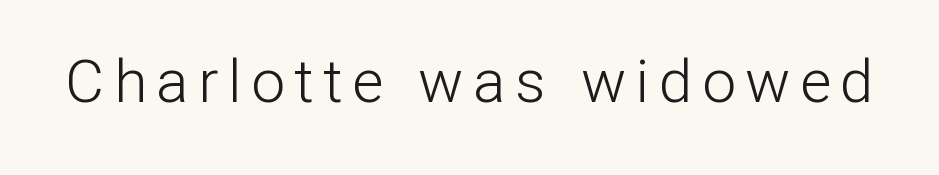
The image shows 60 px light sans-serif type, upright; set not underlined; low stroke contrast and a medium x-height.
